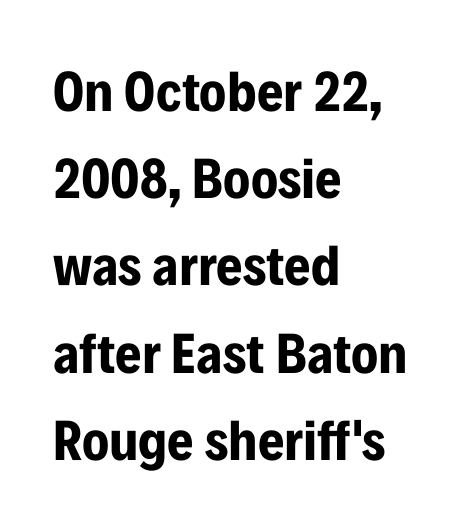
The image shows 57 px bold, condensed sans-serif type, upright; set left-aligned, normal line spacing (1.53x), normal letter spacing, not underlined; low stroke contrast and a medium x-height.
